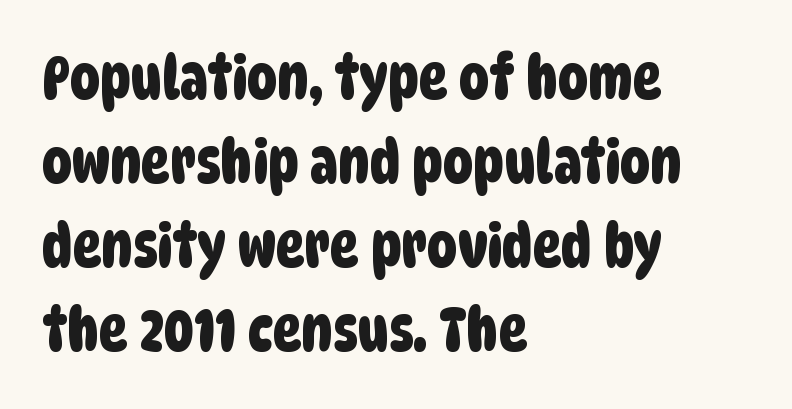
The letters advance in unequal steps, a hallmark of proportional type. I'd call this a sans setting — the letters go barefoot. Leading matches the norm, producing a regular column. The specimen omits any rule beneath the text block's lines. Notice how the passage keeps a crisp vertical edge on the left only.
